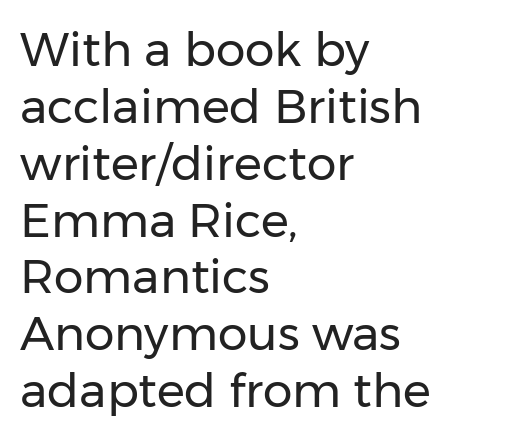
The image shows 47 px regular-weight sans-serif type, upright; set left-aligned, line spacing 1.21x, normal letter spacing, not underlined; low stroke contrast and a medium x-height.
